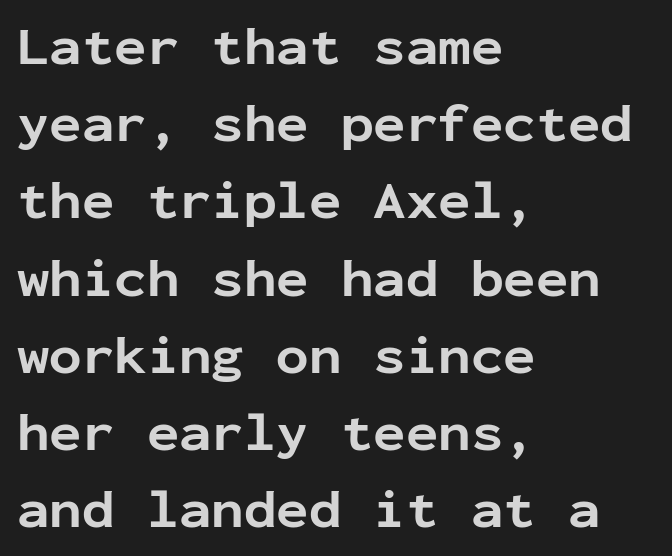
This block has exactly the height ordinary leading produces. Each word holds together tightly as a unit, with standard inter-letter gaps. You could count columns in this text — the font is strictly monospaced. Heavy, bold letterforms.
